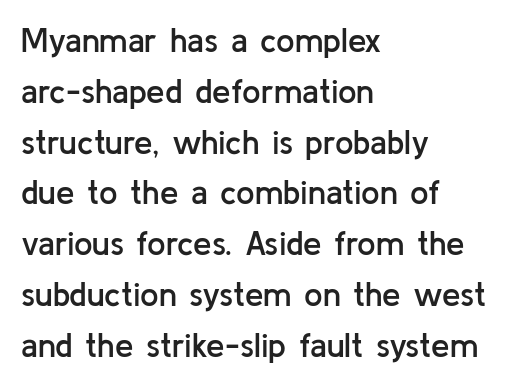
Q: Is the text bold? A: Semi-bold.
Q: Is the text italic (slanted)? A: No, it is upright.
Q: Is the typeface a serif or a sans-serif typeface? A: Sans-serif.
Q: Is the text underlined? A: No.
Q: How is the paragraph aligned? A: Left-aligned.
Q: Is the spacing between letters normal or unusually wide? A: Normal.
Q: Is the spacing between lines tight, normal or loose? A: Normal.
Q: Width (condensed, normal, or wide)? A: Normal.
Q: Stroke contrast? A: Low.
Q: x-height? A: Medium.
Q: Monospaced? A: No.
